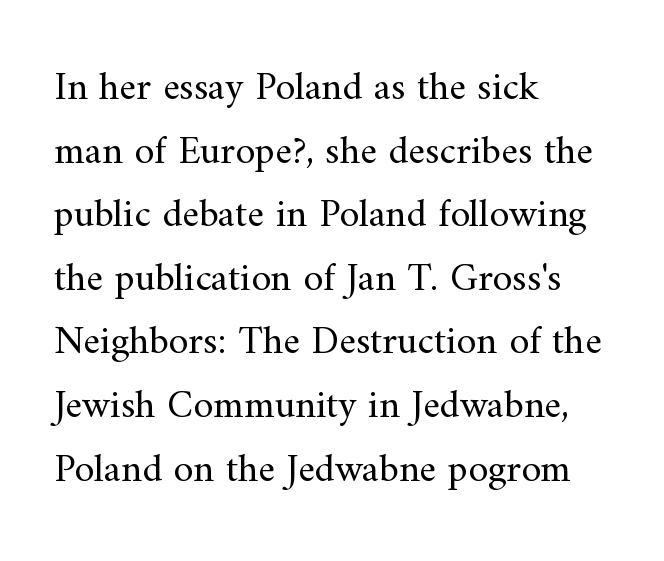
{"serif": "yes", "italic": "no", "bold": "no", "weight": "regular", "width": "normal", "stroke_contrast": "medium", "x_height": "small", "monospaced": "no", "underline": "no", "align": "left", "line_spacing": "normal", "line_spacing_ratio": 1.59, "letter_spacing": "normal", "letter_spacing_em": 0.0, "glyph_px": 40}
